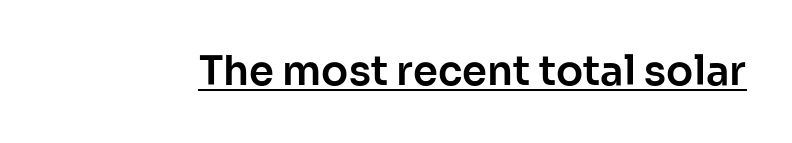
The image shows 40 px sans-serif type, upright; set normal letter spacing, underlined; low stroke contrast and a medium x-height.
